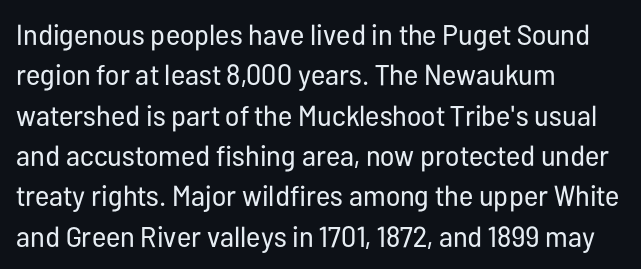
{"serif": "no", "italic": "no", "bold": "no", "weight": "regular", "width": "condensed", "stroke_contrast": "low", "x_height": "medium", "monospaced": "no", "underline": "no", "align": "left", "line_spacing": "normal", "line_spacing_ratio": 1.39, "letter_spacing": "normal", "letter_spacing_em": 0.0, "glyph_px": 29}
